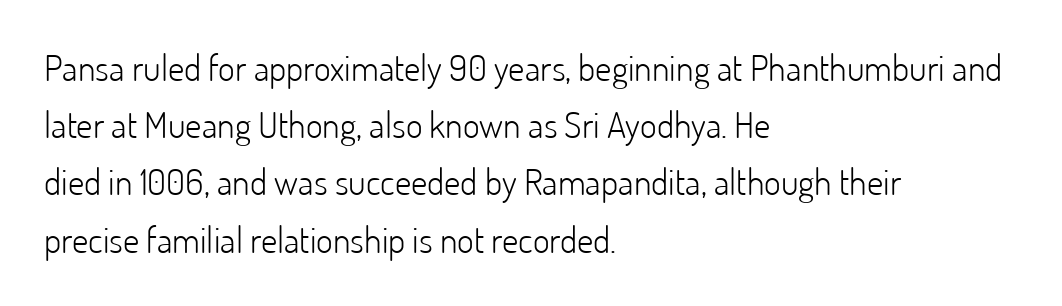
{"serif": "no", "italic": "no", "bold": "no", "weight": "light", "width": "normal", "stroke_contrast": "low", "x_height": "small", "monospaced": "no", "underline": "no", "align": "left", "line_spacing": "normal", "line_spacing_ratio": 1.59, "letter_spacing": "normal", "letter_spacing_em": 0.0, "glyph_px": 36}
